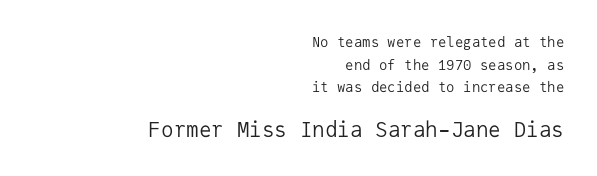
Which margin do the lines hug? The right one — the left edge is uneven. This block has exactly the height ordinary leading produces. In terms of posture, this sample is upright. Weight class: somewhere from thin through regular. Honestly, there is no underline to notice here at all. A student would notice the bottom passage is typeset larger than what precedes it.
